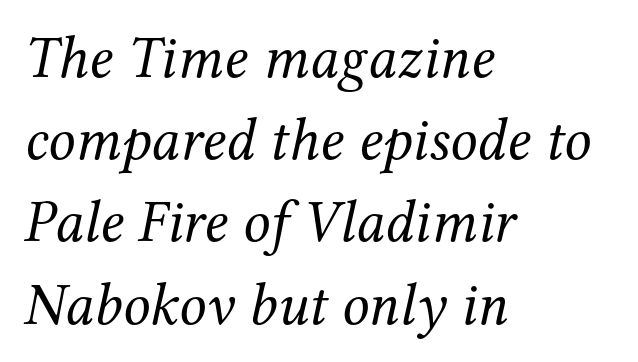
The image shows 60 px regular-weight serif type, italic (leaning right); set left-aligned, normal line spacing (1.37x), normal letter spacing, not underlined; medium stroke contrast and a medium x-height.
